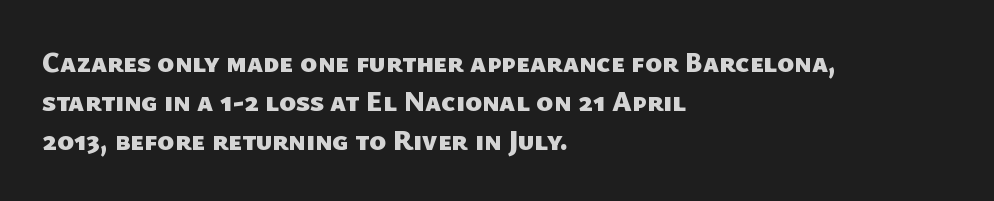
{"serif": "no", "bold": "yes", "weight": "heavy", "width": "normal", "stroke_contrast": "low", "x_height": "medium", "monospaced": "no", "underline": "no", "align": "left", "line_spacing": "normal", "line_spacing_ratio": 1.39, "letter_spacing": "normal", "letter_spacing_em": 0.0, "glyph_px": 28}
